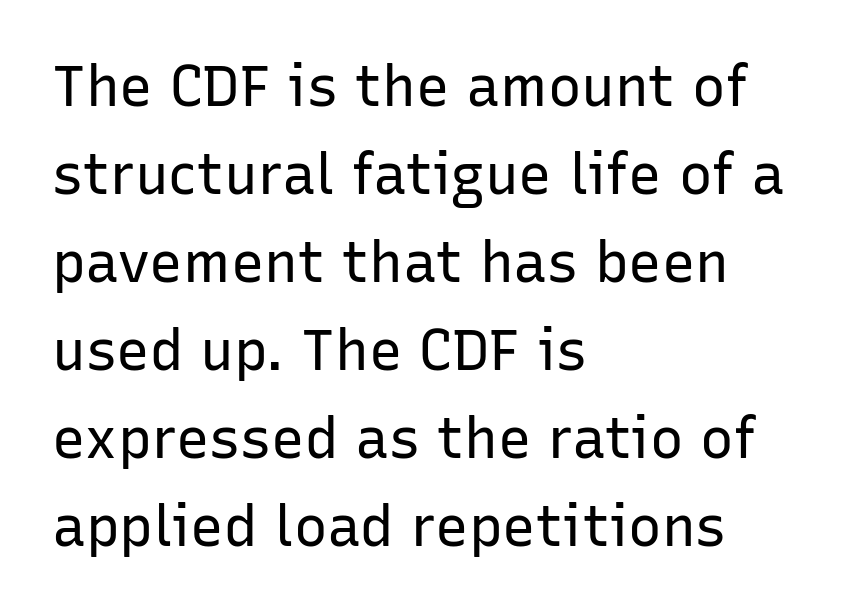
{"serif": "no", "italic": "no", "bold": "no", "weight": "regular", "width": "normal", "stroke_contrast": "low", "x_height": "medium", "monospaced": "no", "underline": "no", "align": "left", "line_spacing": "normal", "line_spacing_ratio": 1.57, "letter_spacing": "normal", "letter_spacing_em": 0.0, "glyph_px": 56}
